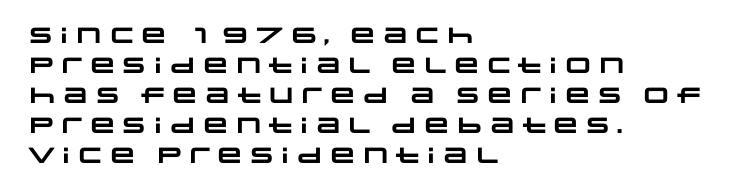
This sample uses plain, unmodified letter spacing. Successive baselines arrive at the customary interval. In terms of weight, the rendering is a true, heavy bold. Beneath every word, the page is bare. Where is the straight margin? On the left.
